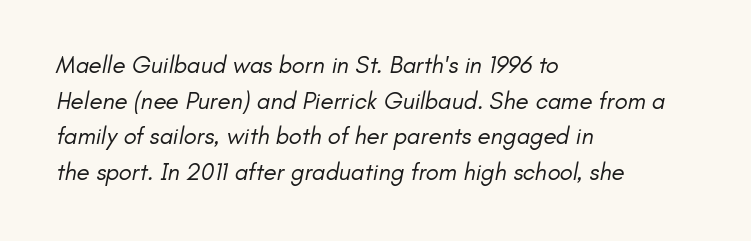
Honestly, the letter spacing is just normal — you wouldn't notice it. Weight: regular or lighter. Casual observation: everything's shoved over to the left. Clear beneath every line of the passage.
